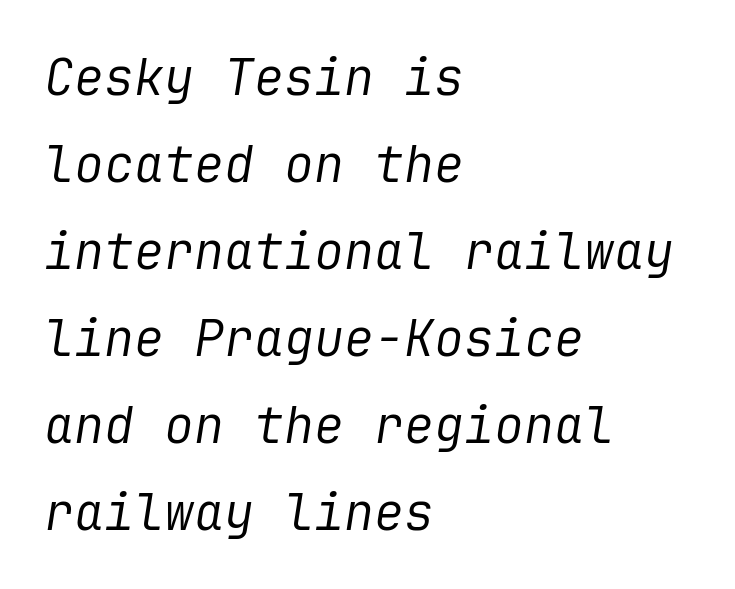
All the whitespace from short lines collects on the right. Weight: regular or lighter. Short note: letters normally spaced. The space beneath each line is pristine and unruled.
